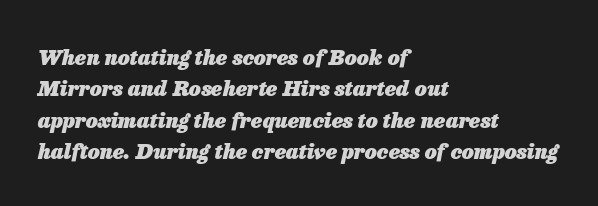
{"italic": "yes", "lean": "right", "slant_degrees": 13, "bold": "yes", "underline": "no", "align": "left", "line_spacing": "normal", "line_spacing_ratio": 1.49, "letter_spacing": "normal", "letter_spacing_em": 0.0, "glyph_px": 21}
